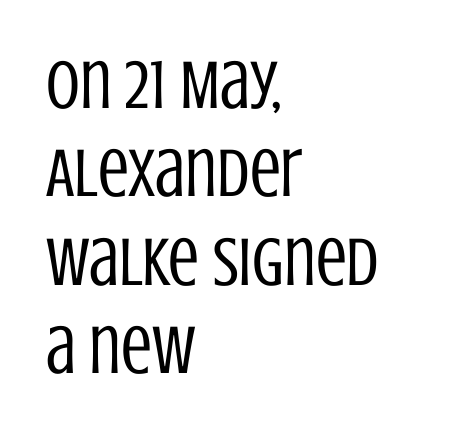
{"serif": "no", "italic": "no", "bold": "no", "weight": "regular", "width": "condensed", "stroke_contrast": "low", "x_height": "large", "monospaced": "no", "underline": "no", "align": "left", "line_spacing": "normal", "line_spacing_ratio": 1.28, "letter_spacing": "normal", "letter_spacing_em": 0.0, "glyph_px": 69}
